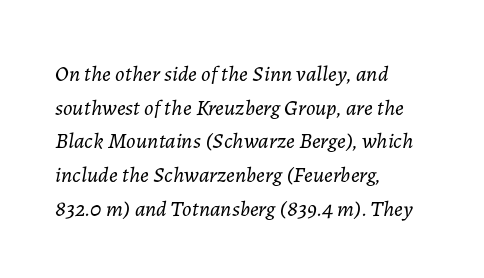
The image shows 22 px text type, italic (leaning right); set left-aligned, normal line spacing (1.53x), normal letter spacing, not underlined.
